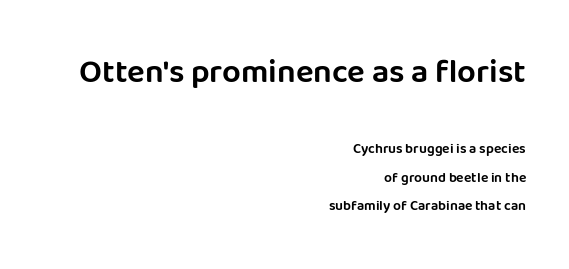
The image shows 33 px sans-serif type, upright; set right-aligned, loose line spacing (2.03x), normal letter spacing, not underlined; the first (top) block is 2.36x larger; low stroke contrast and a large x-height.
